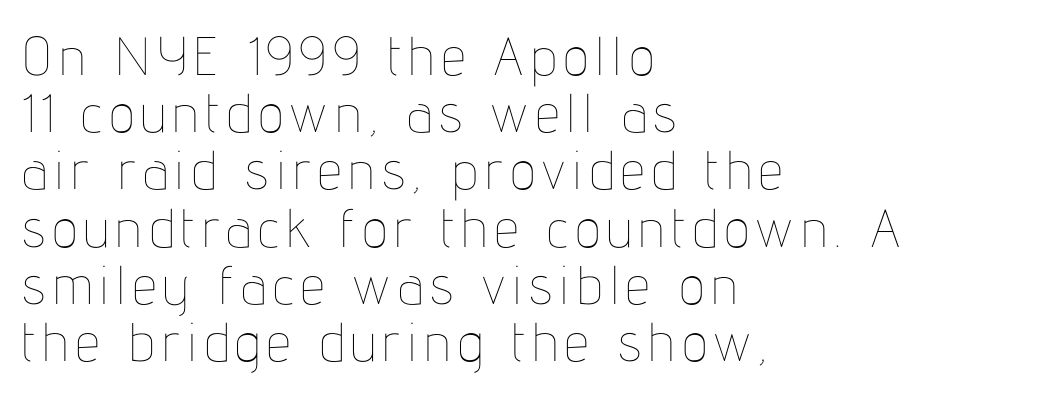
The image shows 54 px thin, condensed type, upright; set left-aligned, tight line spacing (1.06x), not underlined; low stroke contrast and a medium x-height.
